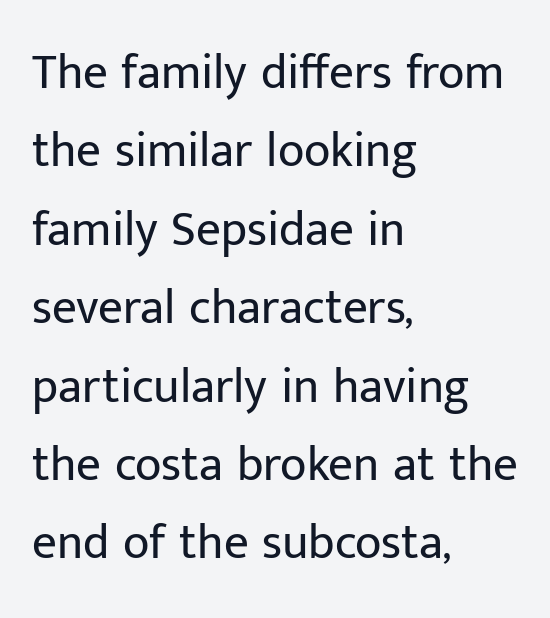
The image shows 49 px regular-weight sans-serif type, upright; set left-aligned, normal line spacing (1.6x), normal letter spacing, not underlined; low stroke contrast and a medium x-height.
